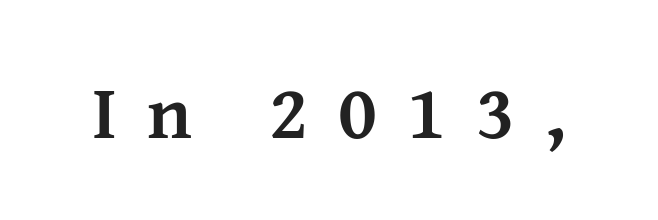
Does the type have serifs? Yes, each stem ends in a small foot. Words float on clear page, feet unadorned. Every letter is thick-stroked: bold, no question. Glyph-to-glyph distance is far greater than everyday printed text.
